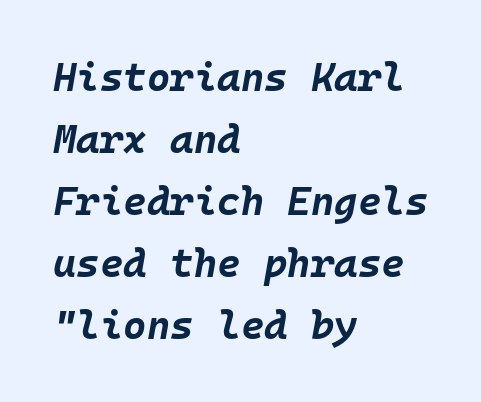
Q: Is the text bold? A: Yes.
Q: Is the text italic (slanted)? A: Yes, it leans right by about 10 degrees.
Q: Is the text underlined? A: No.
Q: How is the paragraph aligned? A: Left-aligned.
Q: Is the spacing between letters normal or unusually wide? A: Normal.
Q: Is the spacing between lines tight, normal or loose? A: Normal.
Q: Width (condensed, normal, or wide)? A: Normal.
Q: Stroke contrast? A: Low.
Q: x-height? A: Large.
Q: Monospaced? A: Yes.
